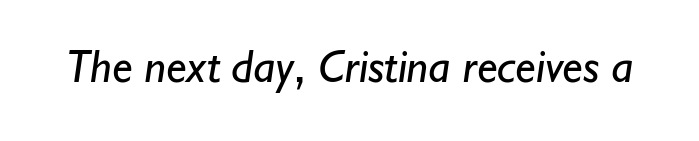
Q: Is the text bold? A: No.
Q: Is the typeface a serif or a sans-serif typeface? A: Sans-serif.
Q: Is the text underlined? A: No.
Q: Is the spacing between letters normal or unusually wide? A: Normal.
Q: Width (condensed, normal, or wide)? A: Normal.
Q: Stroke contrast? A: Low.
Q: x-height? A: Small.
Q: Monospaced? A: No.
